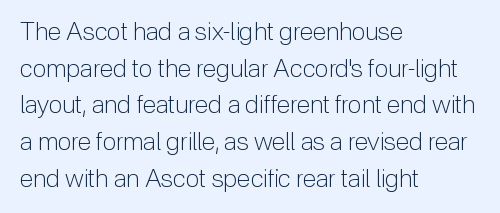
Q: Is the text bold? A: No.
Q: Is the text italic (slanted)? A: No, it is upright.
Q: Is the text underlined? A: No.
Q: How is the paragraph aligned? A: Left-aligned.
Q: Is the spacing between letters normal or unusually wide? A: Normal.
Q: Is the spacing between lines tight, normal or loose? A: Normal.
